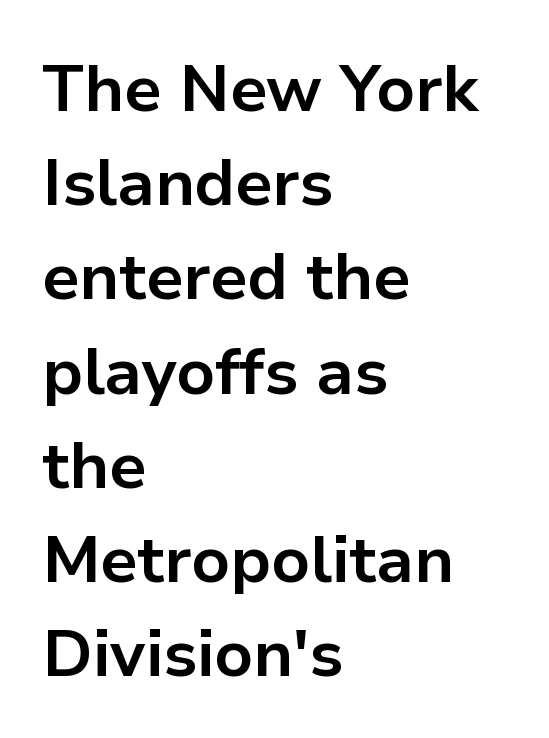
Q: Is the text bold? A: Yes.
Q: Is the text italic (slanted)? A: No, it is upright.
Q: Is the typeface a serif or a sans-serif typeface? A: Sans-serif.
Q: Is the text underlined? A: No.
Q: How is the paragraph aligned? A: Left-aligned.
Q: Is the spacing between letters normal or unusually wide? A: Normal.
Q: Is the spacing between lines tight, normal or loose? A: Normal.
Q: Width (condensed, normal, or wide)? A: Normal.
Q: Stroke contrast? A: Low.
Q: x-height? A: Medium.
Q: Monospaced? A: No.
